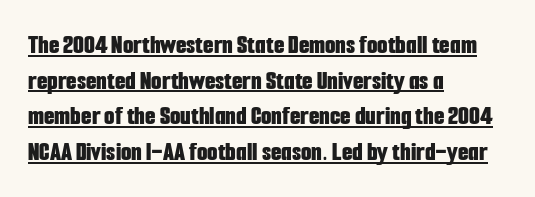
Q: Is the text bold? A: Yes.
Q: Is the text italic (slanted)? A: No, it is upright.
Q: Is the text underlined? A: Yes.
Q: How is the paragraph aligned? A: Left-aligned.
Q: Is the spacing between letters normal or unusually wide? A: Normal.
Q: Is the spacing between lines tight, normal or loose? A: Normal.
